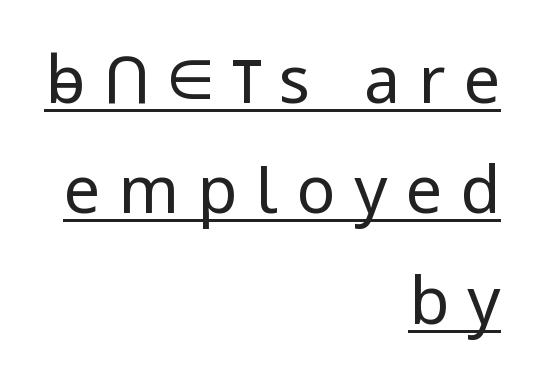
Q: Is the text bold? A: No.
Q: Is the text italic (slanted)? A: No, it is upright.
Q: Is the typeface a serif or a sans-serif typeface? A: Sans-serif.
Q: Is the text underlined? A: Yes.
Q: How is the paragraph aligned? A: Right-aligned.
Q: Is the spacing between letters normal or unusually wide? A: Unusually wide.
Q: Is the spacing between lines tight, normal or loose? A: Normal.
Q: Width (condensed, normal, or wide)? A: Normal.
Q: Stroke contrast? A: Low.
Q: x-height? A: Medium.
Q: Monospaced? A: No.
